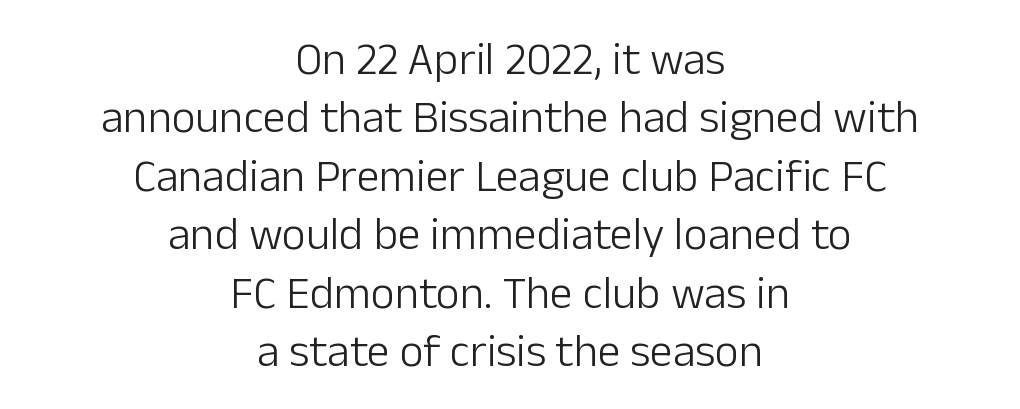
Are there feet on the stems? There aren't — it's a sans. The text block is weighted toward neither margin, spreading evenly from the middle. This sample has the flowing, uneven cadence of proportional lettering. The lettering stays uniformly vertical, giving the passage a roman look. Line spacing here is normal.
